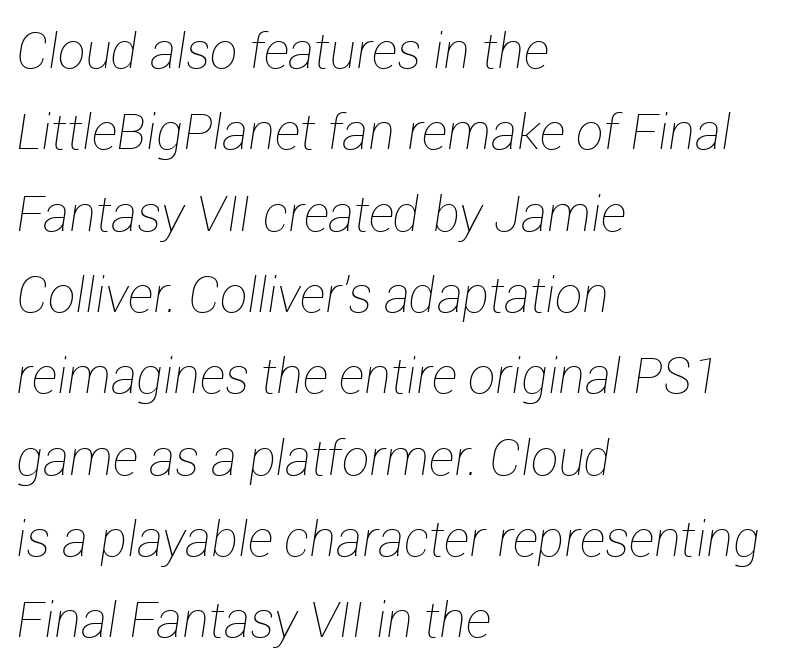
The image shows 49 px thin type, italic (leaning right); set left-aligned, normal line spacing (1.66x), normal letter spacing, not underlined; low stroke contrast and a medium x-height.
